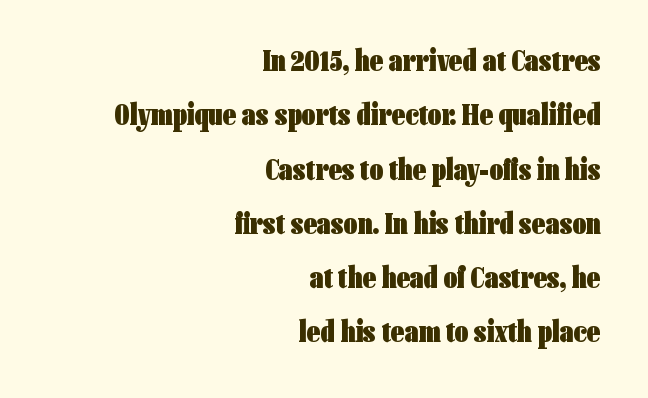
{"serif": "no", "italic": "no", "bold": "yes", "weight": "heavy", "width": "condensed", "stroke_contrast": "low", "x_height": "medium", "monospaced": "no", "underline": "no", "align": "right", "line_spacing_ratio": 1.81, "letter_spacing": "normal", "letter_spacing_em": 0.0, "glyph_px": 30}
